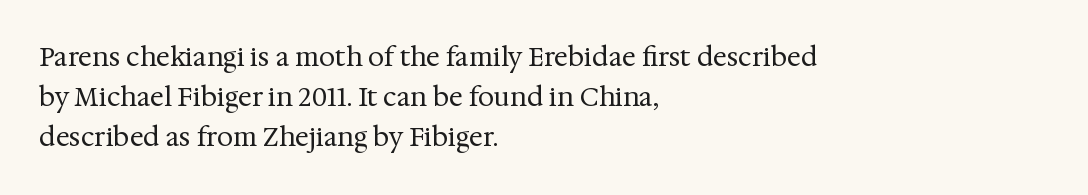
Q: Is the text bold? A: No.
Q: Is the text italic (slanted)? A: No, it is upright.
Q: Is the text underlined? A: No.
Q: How is the paragraph aligned? A: Left-aligned.
Q: Is the spacing between letters normal or unusually wide? A: Normal.
Q: Is the spacing between lines tight, normal or loose? A: Normal.
